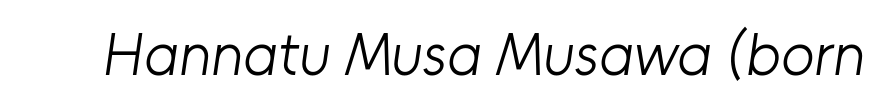
{"serif": "no", "bold": "no", "weight": "light", "width": "normal", "stroke_contrast": "low", "x_height": "medium", "monospaced": "no", "underline": "no", "letter_spacing": "normal", "letter_spacing_em": 0.0, "glyph_px": 61}
